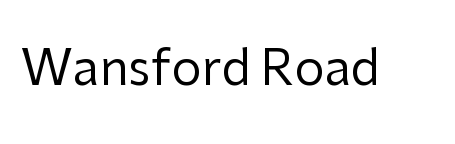
Q: Is the text bold? A: No.
Q: Is the text italic (slanted)? A: No, it is upright.
Q: Is the typeface a serif or a sans-serif typeface? A: Sans-serif.
Q: Is the text underlined? A: No.
Q: Is the spacing between letters normal or unusually wide? A: Normal.
Q: Width (condensed, normal, or wide)? A: Normal.
Q: Stroke contrast? A: Low.
Q: x-height? A: Medium.
Q: Monospaced? A: No.
